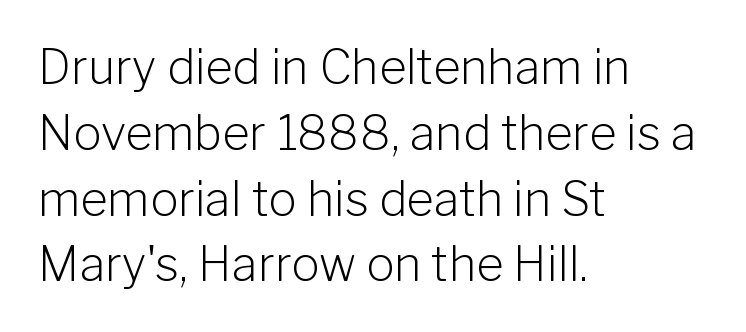
{"serif": "no", "italic": "no", "bold": "no", "weight": "light", "width": "normal", "stroke_contrast": "low", "x_height": "medium", "monospaced": "no", "underline": "no", "align": "left", "line_spacing": "normal", "line_spacing_ratio": 1.4, "letter_spacing": "normal", "letter_spacing_em": 0.0, "glyph_px": 47}
